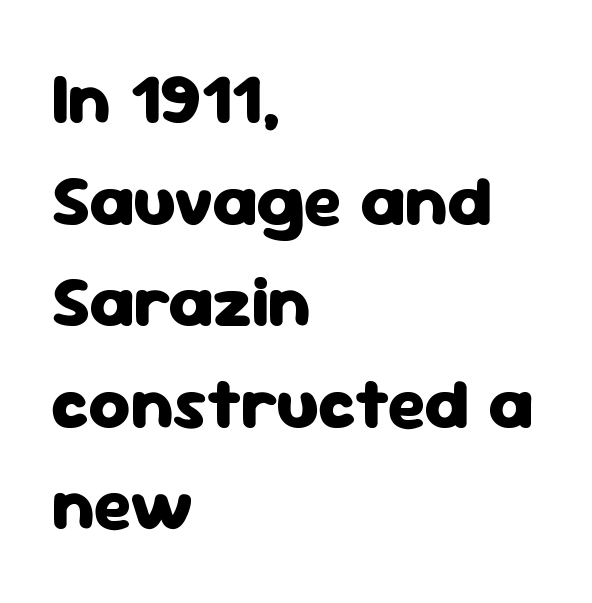
This rendering employs a face without finishing strokes, i.e., a sans-serif. Think of a printed novel: that variable character pitch is what you see here. These lines were composed using upright roman letters. These lines sit exactly where default settings would place them. Its strokes are broad and dark, the hallmark of bold type.
